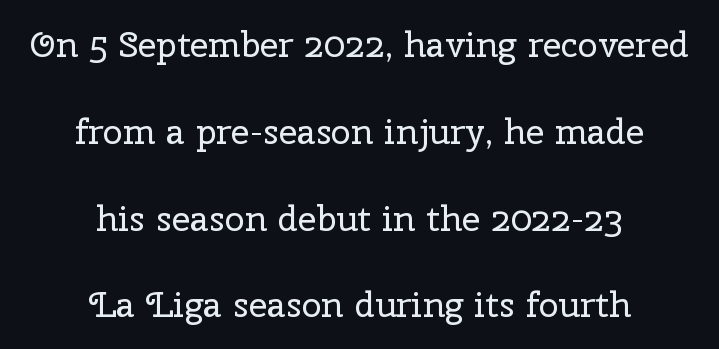
Q: Is the text bold? A: No.
Q: Is the text italic (slanted)? A: No, it is upright.
Q: Is the typeface a serif or a sans-serif typeface? A: Serif.
Q: Is the text underlined? A: No.
Q: How is the paragraph aligned? A: Centered.
Q: Is the spacing between letters normal or unusually wide? A: Normal.
Q: Is the spacing between lines tight, normal or loose? A: Loose.
Q: Width (condensed, normal, or wide)? A: Normal.
Q: Stroke contrast? A: Low.
Q: x-height? A: Medium.
Q: Monospaced? A: No.
